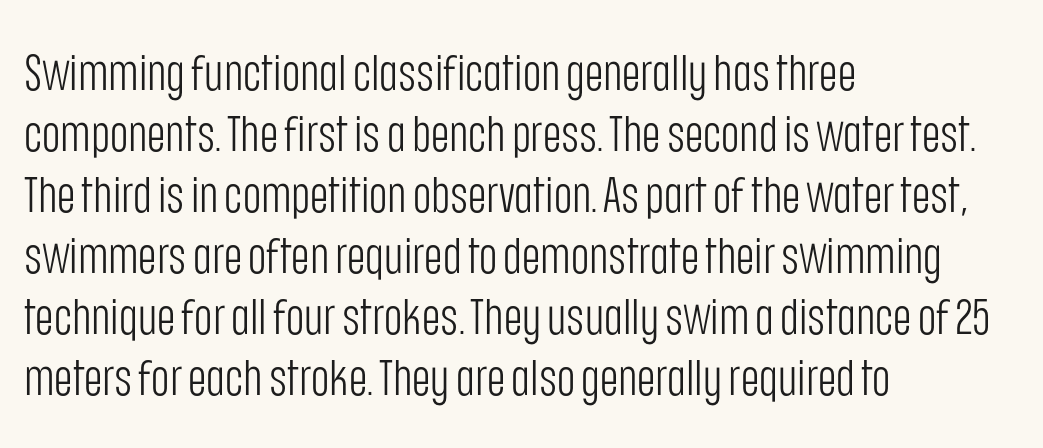
The axis of the letterforms is exactly vertical. On a weight scale, this lands at 450 or below. Only glyphs here, with clear space below each row. Looks like regular typesetting: each glyph gets only the width it needs.
